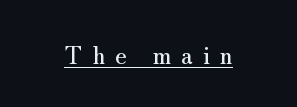
Q: Is the text italic (slanted)? A: No, it is upright.
Q: Is the text underlined? A: Yes.
Q: How is the paragraph aligned? A: Centered.
Q: Is the spacing between letters normal or unusually wide? A: Unusually wide.
